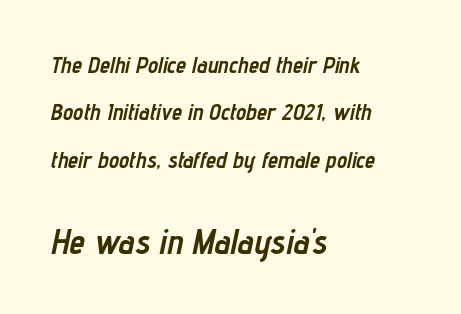
Q: Is the text bold? A: Yes.
Q: Is the text italic (slanted)? A: Yes, it leans right by about 12 degrees.
Q: Is the text underlined? A: No.
Q: How is the paragraph aligned? A: Left-aligned.
Q: Is the spacing between letters normal or unusually wide? A: Normal.
Q: Is the spacing between lines tight, normal or loose? A: Loose.
Q: Which block of text is set in a larger size, the first (top) or the second (bottom)? A: The second (bottom) one.
Q: Width (condensed, normal, or wide)? A: Condensed.
Q: Stroke contrast? A: Low.
Q: x-height? A: Medium.
Q: Monospaced? A: No.
